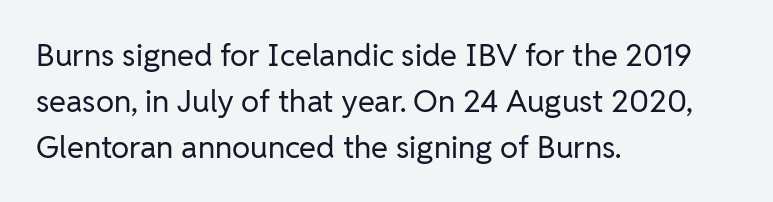
Q: Is the text bold? A: No.
Q: Is the text italic (slanted)? A: No, it is upright.
Q: Is the typeface a serif or a sans-serif typeface? A: Sans-serif.
Q: Is the text underlined? A: No.
Q: How is the paragraph aligned? A: Left-aligned.
Q: Is the spacing between letters normal or unusually wide? A: Normal.
Q: Is the spacing between lines tight, normal or loose? A: Normal.
Q: Width (condensed, normal, or wide)? A: Normal.
Q: Stroke contrast? A: Low.
Q: x-height? A: Medium.
Q: Monospaced? A: No.
